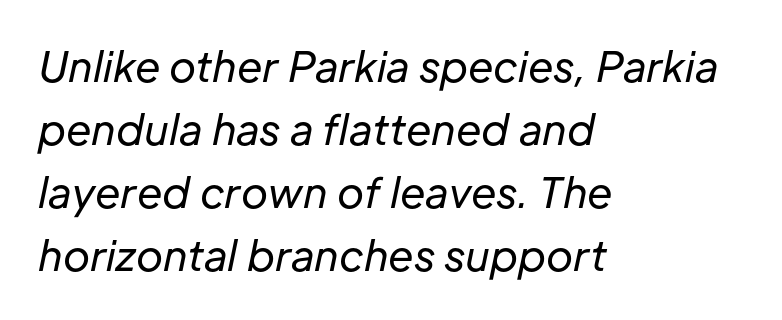
{"italic": "yes", "lean": "right", "slant_degrees": 12, "bold": "no", "weight": "regular", "width": "normal", "stroke_contrast": "low", "x_height": "medium", "monospaced": "no", "underline": "no", "align": "left", "line_spacing": "normal", "line_spacing_ratio": 1.54, "letter_spacing": "normal", "letter_spacing_em": 0.0, "glyph_px": 41}
